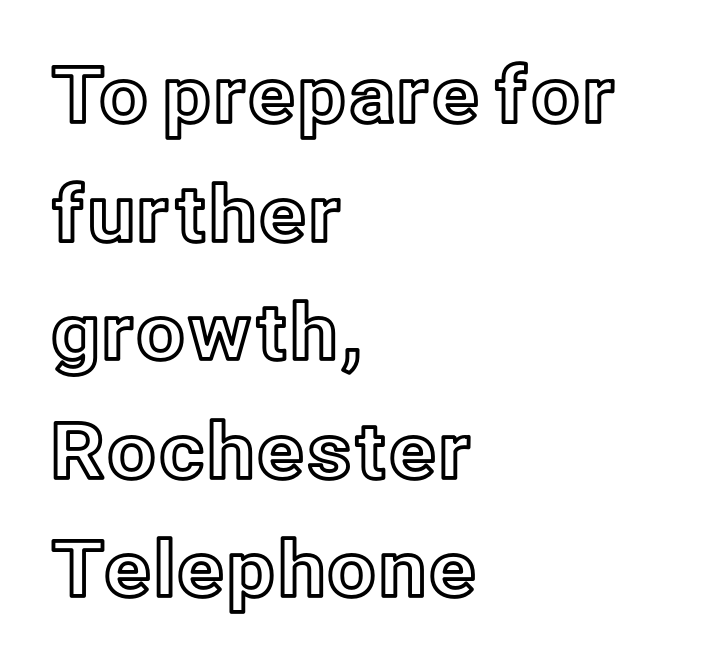
The image shows 77 px text type, upright; set left-aligned, normal line spacing (1.54x), normal letter spacing, not underlined; a medium x-height.
